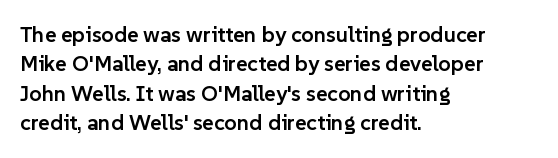
Notice how the passage keeps a crisp vertical edge on the left only. It's the straight-up-and-down kind of type. The zone under the glyphs is completely vacant. This is moderately heavy type, rendered in semibold. Compared with typical paragraphs, the rows here are spaced about the same.
